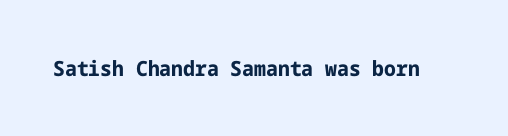
Q: Is the text bold? A: Yes.
Q: Is the text italic (slanted)? A: No, it is upright.
Q: Is the text underlined? A: No.
Q: Is the spacing between letters normal or unusually wide? A: Normal.
